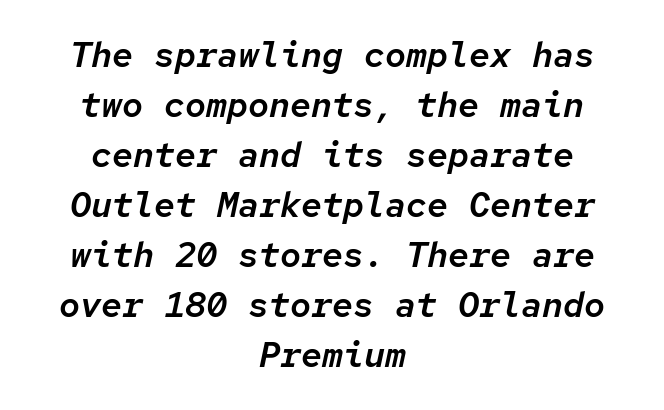
You can tell it's italic because the verticals aren't actually vertical. Visually the block forms a symmetrical silhouette, jagged on both flanks. Honestly, the letter spacing is just normal — you wouldn't notice it. What's the leading like? Ordinary, nothing unusual. Note the uniform advance width — an 'i' takes as much space as an 'm'.
